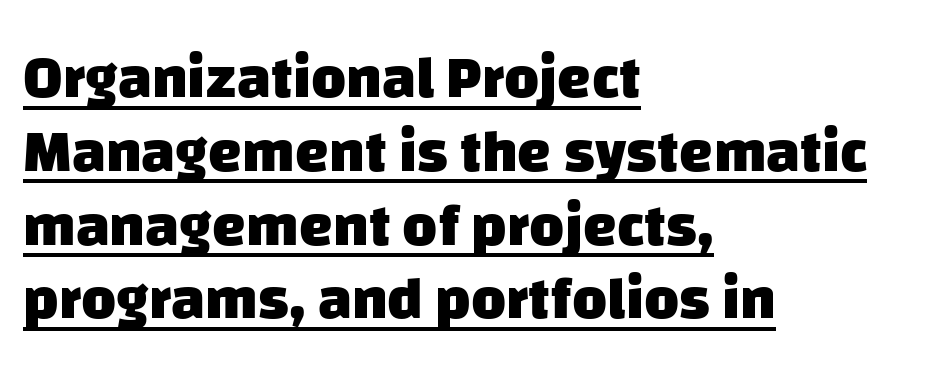
Characters follow at the spacing the type designer built in. The words here are underlined. Typeset ragged right — the left edge is the straight one. Heavy, bold letterforms.
